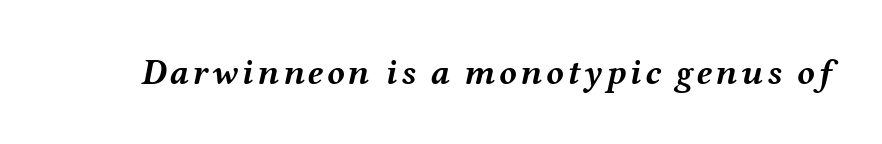
Q: Is the text bold? A: Yes.
Q: Is the text italic (slanted)? A: Yes, it leans right by about 12 degrees.
Q: Is the text underlined? A: No.
Q: Width (condensed, normal, or wide)? A: Wide.
Q: Stroke contrast? A: Medium.
Q: x-height? A: Medium.
Q: Monospaced? A: No.
